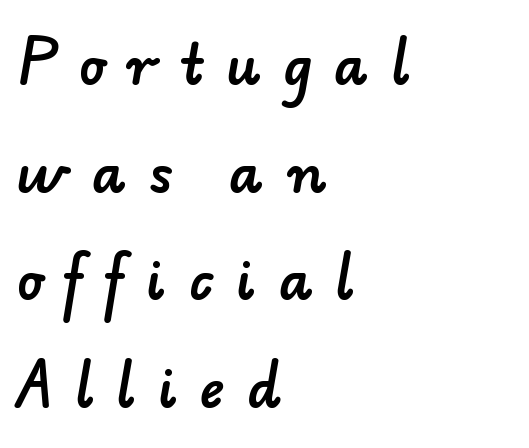
Letter spacing: wide. Classification — sans serif. Lines of text with bare space underneath. Regarding leading, the lines here are spaced well apart. Left-aligned paragraph, ragged on the right.
